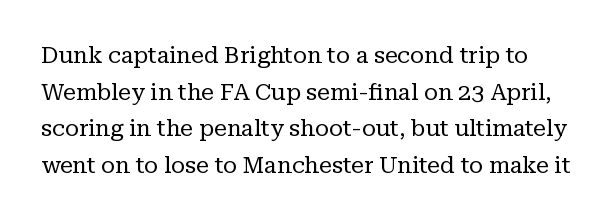
{"italic": "no", "bold": "no", "underline": "no", "line_spacing": "normal", "line_spacing_ratio": 1.59, "letter_spacing": "normal", "letter_spacing_em": 0.0, "glyph_px": 23}
